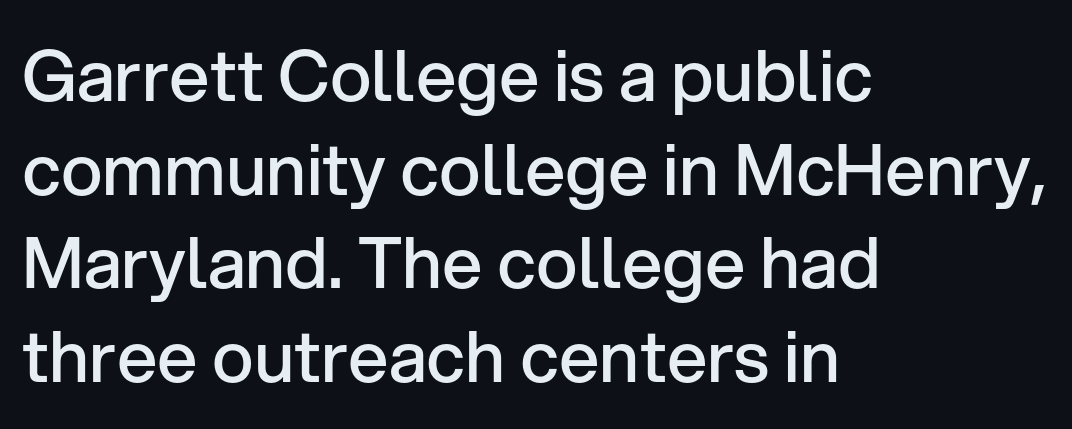
Q: Is the text bold? A: Semi-bold.
Q: Is the text italic (slanted)? A: No, it is upright.
Q: Is the typeface a serif or a sans-serif typeface? A: Sans-serif.
Q: Is the text underlined? A: No.
Q: How is the paragraph aligned? A: Left-aligned.
Q: Is the spacing between letters normal or unusually wide? A: Normal.
Q: Is the spacing between lines tight, normal or loose? A: Normal.
Q: Width (condensed, normal, or wide)? A: Normal.
Q: Stroke contrast? A: Low.
Q: x-height? A: Medium.
Q: Monospaced? A: No.
